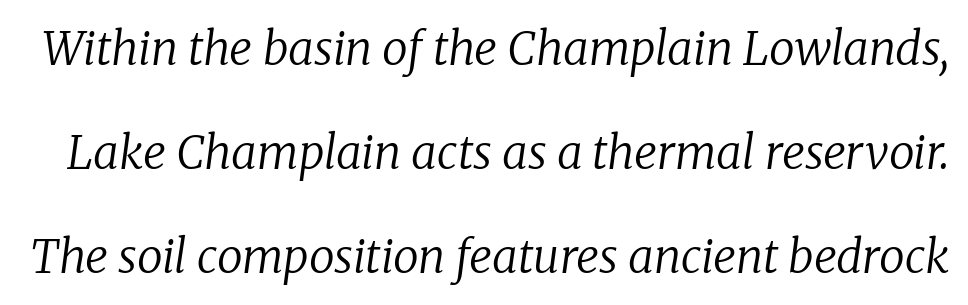
The line-height multiplier appears high, well above default. This sample uses plain, unmodified letter spacing. Unmarked baselines from the first word to the last. An italicized treatment has been applied to the whole sample. This reads as an unemphasized weight, regular at the heaviest. The letters advance in unequal steps, a hallmark of proportional type.
